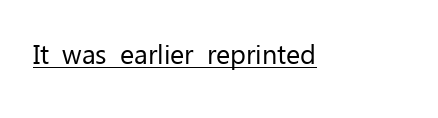
{"italic": "no", "bold": "no", "underline": "yes", "letter_spacing": "normal", "letter_spacing_em": 0.0, "glyph_px": 27}
